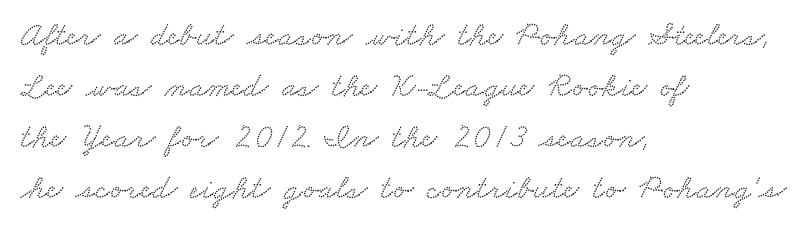
{"serif": "yes", "width": "wide", "stroke_contrast": "low", "x_height": "small", "monospaced": "no", "underline": "no", "align": "left", "line_spacing": "normal", "line_spacing_ratio": 1.5, "letter_spacing": "normal", "letter_spacing_em": 0.0, "glyph_px": 34}
